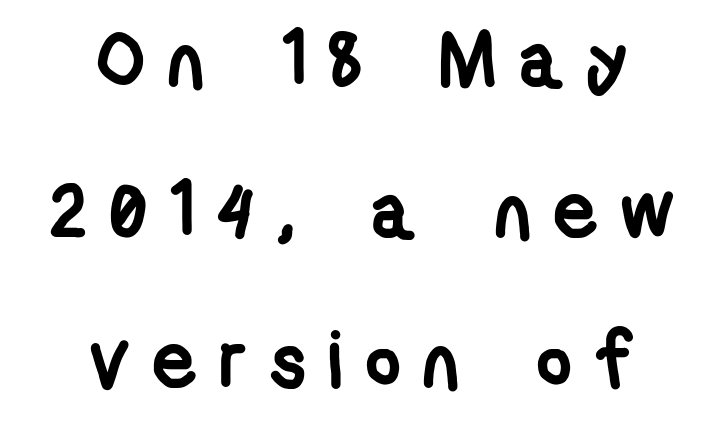
Q: Is the text bold? A: Yes.
Q: Is the typeface a serif or a sans-serif typeface? A: Sans-serif.
Q: Is the text underlined? A: No.
Q: How is the paragraph aligned? A: Centered.
Q: Is the spacing between letters normal or unusually wide? A: Unusually wide.
Q: Is the spacing between lines tight, normal or loose? A: Loose.
Q: Width (condensed, normal, or wide)? A: Condensed.
Q: Stroke contrast? A: Low.
Q: x-height? A: Medium.
Q: Monospaced? A: No.
